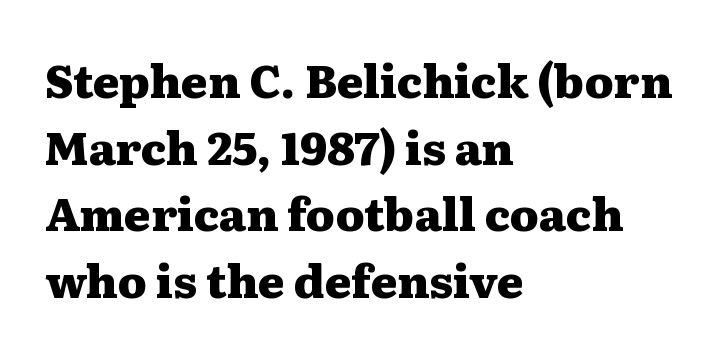
The image shows 45 px heavy, wide serif type, upright; set left-aligned, normal line spacing (1.48x), normal letter spacing, not underlined; medium stroke contrast and a medium x-height.
